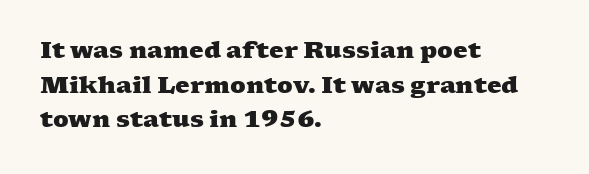
Short note: letters normally spaced. Heavy-handed strokes throughout: this text is bold. The words here are not underlined. The passage is arranged the way most books set body copy — flush left. Vertical spacing — default.
